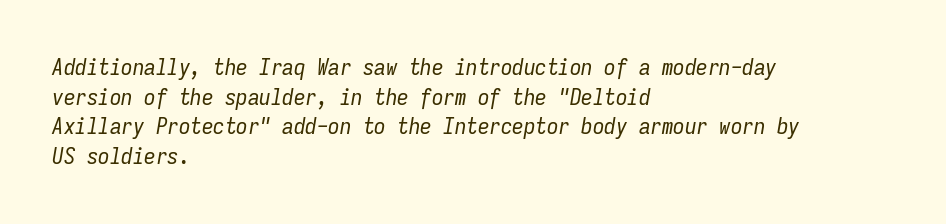
{"italic": "yes", "lean": "right", "slant_degrees": 9, "bold": "no", "underline": "no", "align": "left", "line_spacing": "normal", "line_spacing_ratio": 1.29, "letter_spacing": "normal", "letter_spacing_em": 0.0, "glyph_px": 23}
